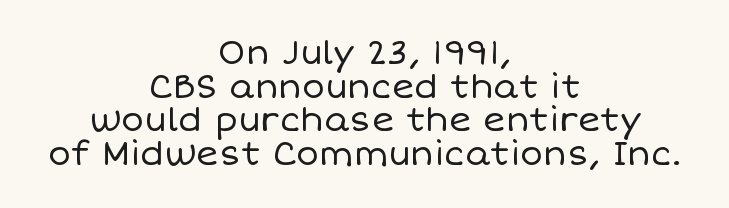
The image shows 34 px regular-weight type, upright; set centered, tight line spacing (0.99x), normal letter spacing, not underlined; low stroke contrast and a large x-height.
